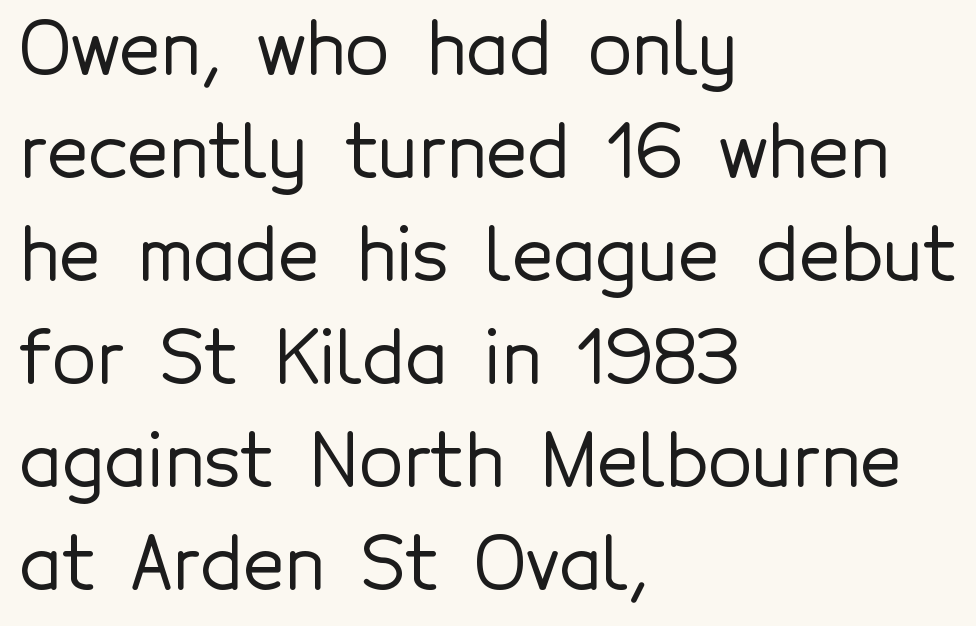
The image shows 72 px sans-serif type, upright; set left-aligned, normal line spacing (1.43x), normal letter spacing, not underlined; a medium x-height.
